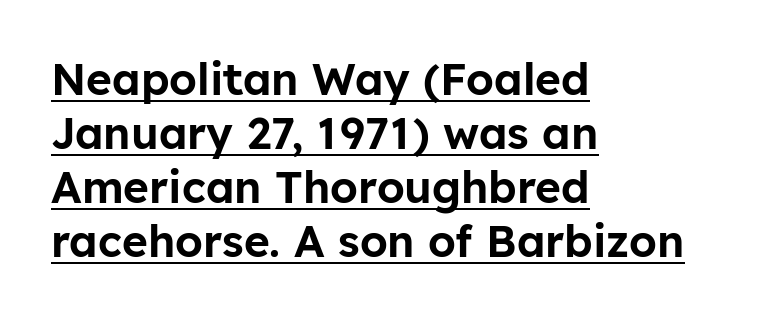
Look at the tracking — it's just the regular setting, nothing added. These lines are rendered in a variable-pitch font. The typography opts for an upright posture over an oblique one. The characters display no serif detailing; their extremities are plain. The specimen includes a rule beneath the text block's lines.
